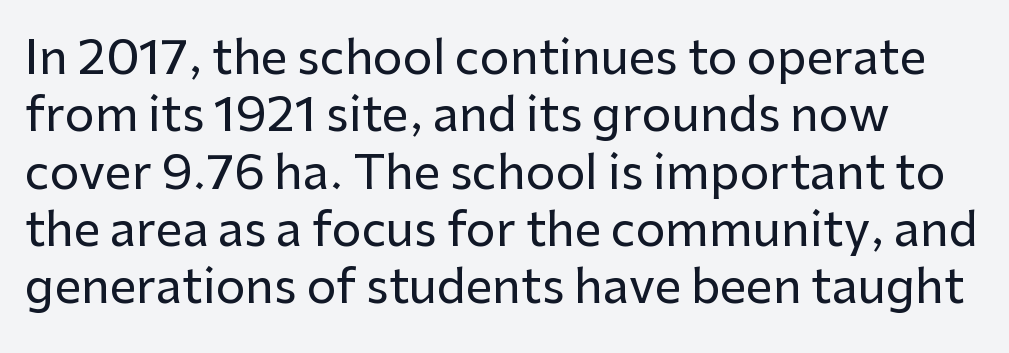
Descenders are the only things crossing below the line. Every character sits straight up, as roman type does. Spacing verdict: proportional, widths tailored to each character. The rendering shows plain stroke endings on the letterforms — a sans-serif design. Observe the ordinary spacing: letters are neighbours, not strangers.
